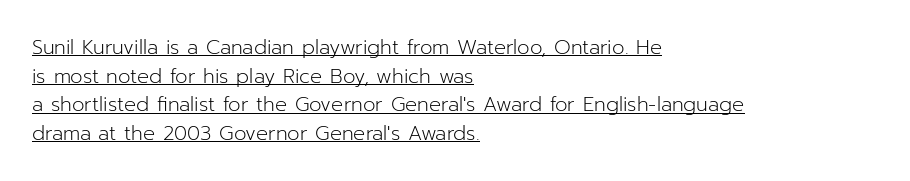
The image shows 20 px text type, upright; set left-aligned, normal line spacing (1.43x), normal letter spacing, underlined.
